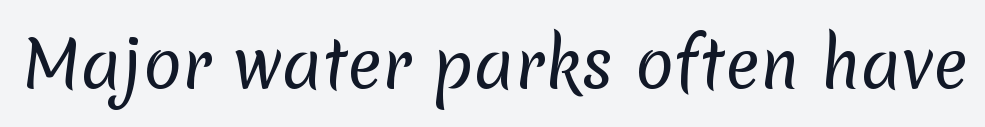
Q: Is the text bold? A: No.
Q: Is the typeface a serif or a sans-serif typeface? A: Sans-serif.
Q: Is the text underlined? A: No.
Q: Is the spacing between letters normal or unusually wide? A: Normal.
Q: Width (condensed, normal, or wide)? A: Normal.
Q: Stroke contrast? A: Low.
Q: x-height? A: Medium.
Q: Monospaced? A: No.
